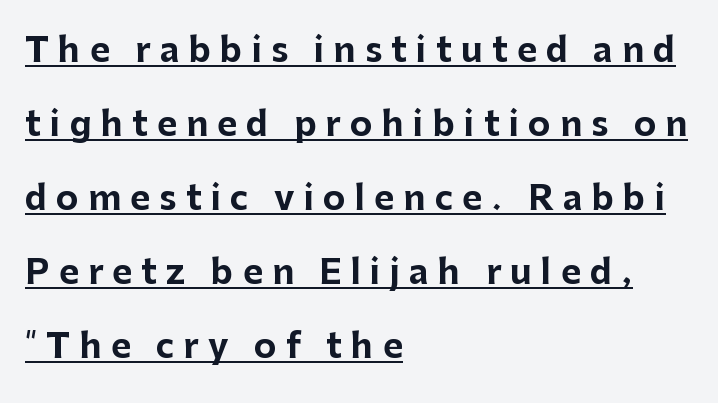
Q: Is the text bold? A: Yes.
Q: Is the text italic (slanted)? A: No, it is upright.
Q: Is the typeface a serif or a sans-serif typeface? A: Sans-serif.
Q: Is the text underlined? A: Yes.
Q: How is the paragraph aligned? A: Left-aligned.
Q: Is the spacing between letters normal or unusually wide? A: Unusually wide.
Q: Is the spacing between lines tight, normal or loose? A: Loose.
Q: Width (condensed, normal, or wide)? A: Normal.
Q: Stroke contrast? A: Low.
Q: x-height? A: Medium.
Q: Monospaced? A: No.
